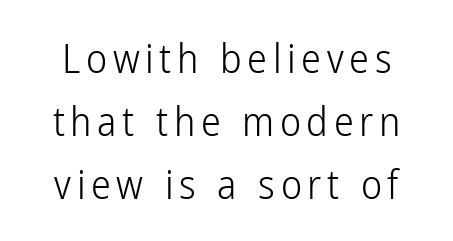
{"serif": "no", "italic": "no", "bold": "no", "weight": "light", "width": "condensed", "stroke_contrast": "low", "x_height": "medium", "monospaced": "no", "underline": "no", "line_spacing": "normal", "line_spacing_ratio": 1.57, "glyph_px": 40}
